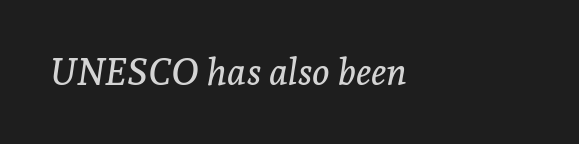
Q: Is the text italic (slanted)? A: Yes, it leans right by about 7 degrees.
Q: Is the typeface a serif or a sans-serif typeface? A: Serif.
Q: Is the text underlined? A: No.
Q: How is the paragraph aligned? A: Left-aligned.
Q: Is the spacing between letters normal or unusually wide? A: Normal.
Q: Width (condensed, normal, or wide)? A: Normal.
Q: Stroke contrast? A: Low.
Q: x-height? A: Medium.
Q: Monospaced? A: No.
